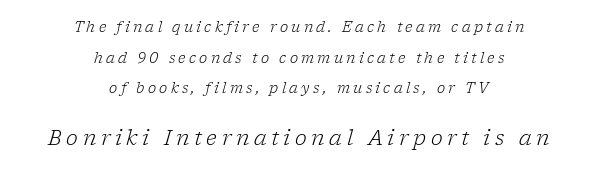
{"italic": "yes", "lean": "right", "slant_degrees": 17, "bold": "no", "underline": "no", "align": "center", "line_spacing": "loose", "line_spacing_ratio": 2.19, "letter_spacing": "wide", "letter_spacing_em": 0.23, "larger_block": "second", "size_ratio": 1.43, "glyph_px": 20}
